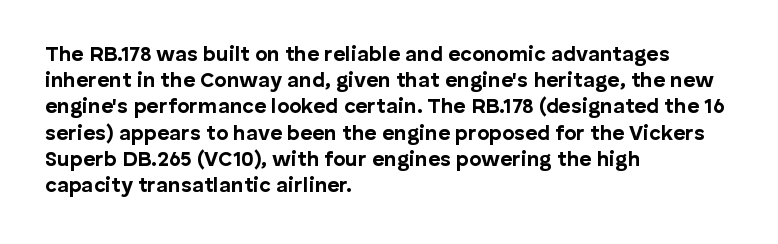
The image shows 21 px bold type, upright; set left-aligned, normal line spacing (1.25x), normal letter spacing, not underlined.
